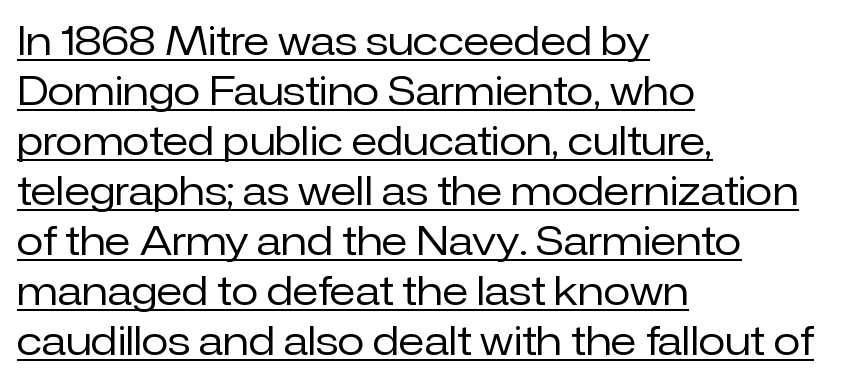
Ordinary non-slanted type is in use. Heft: none added — not bold. Emphasis is given by a line drawn under the lettering. Think of a printed novel: that variable character pitch is what you see here.
